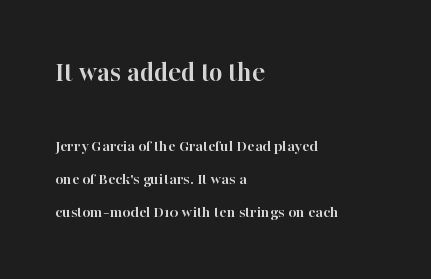
The image shows 29 px semibold serif type, upright; set left-aligned, loose line spacing (1.95x), normal letter spacing, not underlined; the first (top) block is 1.71x larger; high stroke contrast and a medium x-height.
